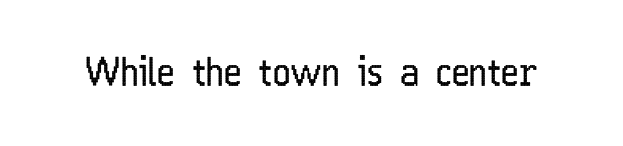
Q: Is the text bold? A: No.
Q: Is the text italic (slanted)? A: No, it is upright.
Q: Is the typeface a serif or a sans-serif typeface? A: Sans-serif.
Q: Is the text underlined? A: No.
Q: Is the spacing between letters normal or unusually wide? A: Normal.
Q: Width (condensed, normal, or wide)? A: Condensed.
Q: Stroke contrast? A: Low.
Q: x-height? A: Medium.
Q: Monospaced? A: No.
